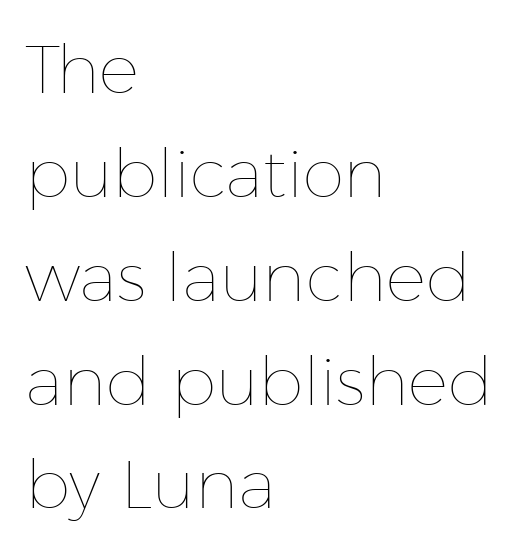
Q: Is the text bold? A: No.
Q: Is the text italic (slanted)? A: No, it is upright.
Q: Is the text underlined? A: No.
Q: How is the paragraph aligned? A: Left-aligned.
Q: Is the spacing between letters normal or unusually wide? A: Normal.
Q: Is the spacing between lines tight, normal or loose? A: Normal.
Q: Width (condensed, normal, or wide)? A: Normal.
Q: Stroke contrast? A: Low.
Q: x-height? A: Medium.
Q: Monospaced? A: No.
